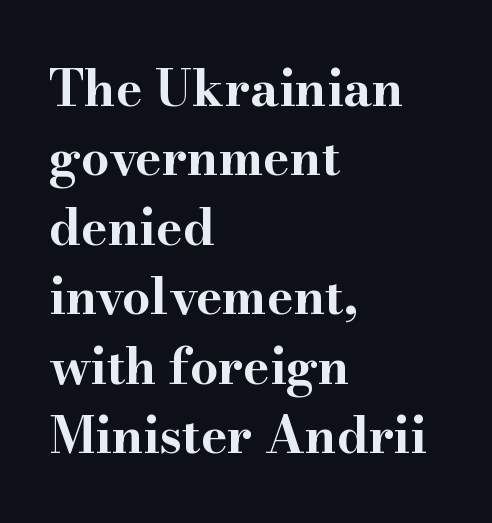
The image shows 50 px bold, wide serif type, upright; set left-aligned, normal line spacing (1.39x), normal letter spacing, not underlined; high stroke contrast and a small x-height.
